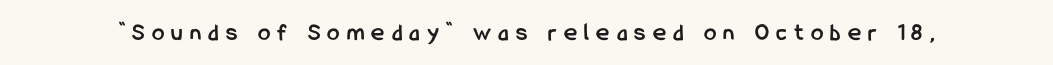
Display-style spreading of the glyphs; the letterfit is very open. Compared with an ordinary text face, these strokes are far heavier — a full bold. Unlike italic type, these characters show no tilt at all. Decoration check: the copy has no underline.
